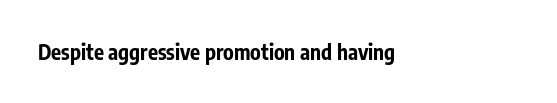
Strokes here are thick enough to call this a true bold. In terms of posture, this sample is upright. Words appear dense and cohesive because spacing is normal. Visually the block forms a straight wall on the left and a jagged coastline on the right. Unmarked baselines from the first word to the last.
